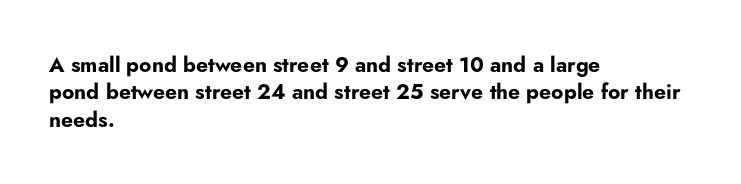
{"italic": "no", "bold": "yes", "underline": "no", "align": "left", "line_spacing": "normal", "line_spacing_ratio": 1.3, "letter_spacing": "normal", "letter_spacing_em": 0.0, "glyph_px": 21}
